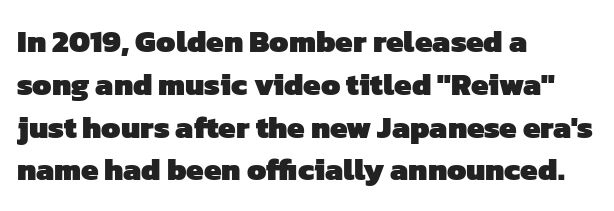
Q: Is the text bold? A: Yes.
Q: Is the typeface a serif or a sans-serif typeface? A: Sans-serif.
Q: Is the text underlined? A: No.
Q: How is the paragraph aligned? A: Left-aligned.
Q: Is the spacing between letters normal or unusually wide? A: Normal.
Q: Is the spacing between lines tight, normal or loose? A: Normal.
Q: Width (condensed, normal, or wide)? A: Normal.
Q: Stroke contrast? A: Low.
Q: x-height? A: Medium.
Q: Monospaced? A: No.
